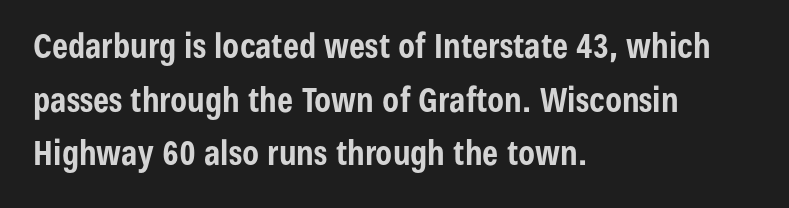
Q: Is the text bold? A: Yes.
Q: Is the text italic (slanted)? A: No, it is upright.
Q: Is the typeface a serif or a sans-serif typeface? A: Sans-serif.
Q: Is the text underlined? A: No.
Q: How is the paragraph aligned? A: Left-aligned.
Q: Is the spacing between letters normal or unusually wide? A: Normal.
Q: Is the spacing between lines tight, normal or loose? A: Normal.
Q: Width (condensed, normal, or wide)? A: Condensed.
Q: Stroke contrast? A: Low.
Q: x-height? A: Medium.
Q: Monospaced? A: No.
